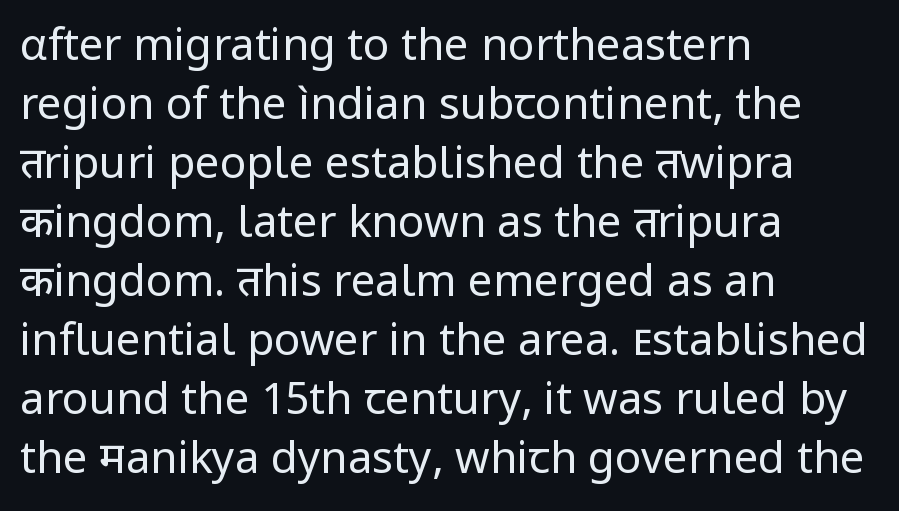
The image shows 44 px regular-weight sans-serif type, upright; set left-aligned, normal line spacing (1.34x), normal letter spacing, not underlined; low stroke contrast and a medium x-height.
